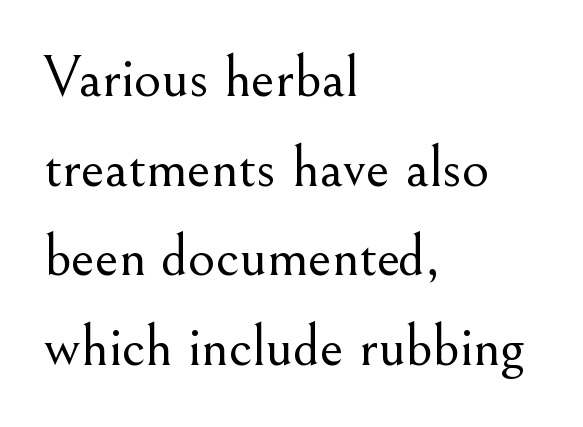
{"serif": "yes", "italic": "no", "bold": "no", "weight": "light", "width": "normal", "stroke_contrast": "medium", "x_height": "small", "monospaced": "no", "underline": "no", "align": "left", "line_spacing": "normal", "line_spacing_ratio": 1.52, "letter_spacing": "normal", "letter_spacing_em": 0.0, "glyph_px": 59}
